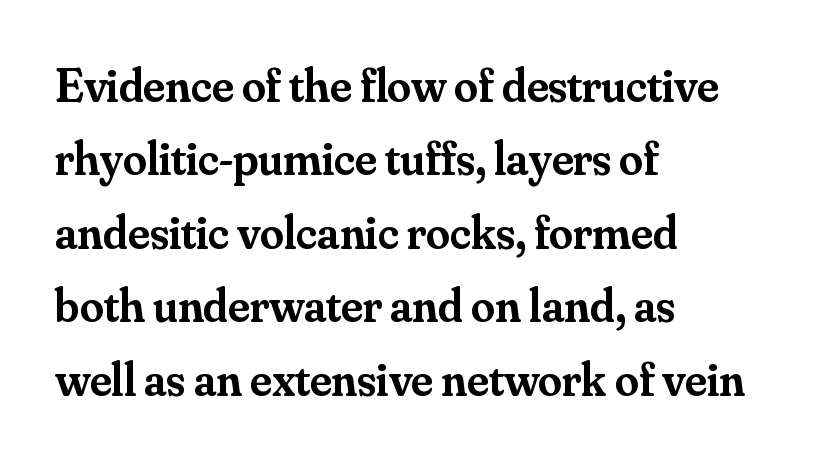
Students, this is semibold: more ink than regular, less than bold. The baseline area is clear. These lines keep a tight, regular rhythm from letter to letter. The rendering uses a moderate line-height, typical for paragraphs. Do the characters align in a grid? No, the font is proportional.
